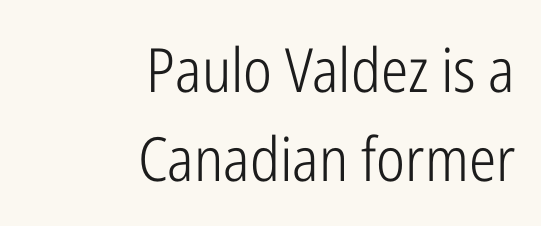
The image shows 61 px light, condensed sans-serif type, upright; set right-aligned, normal line spacing (1.46x), normal letter spacing, not underlined; low stroke contrast and a medium x-height.
